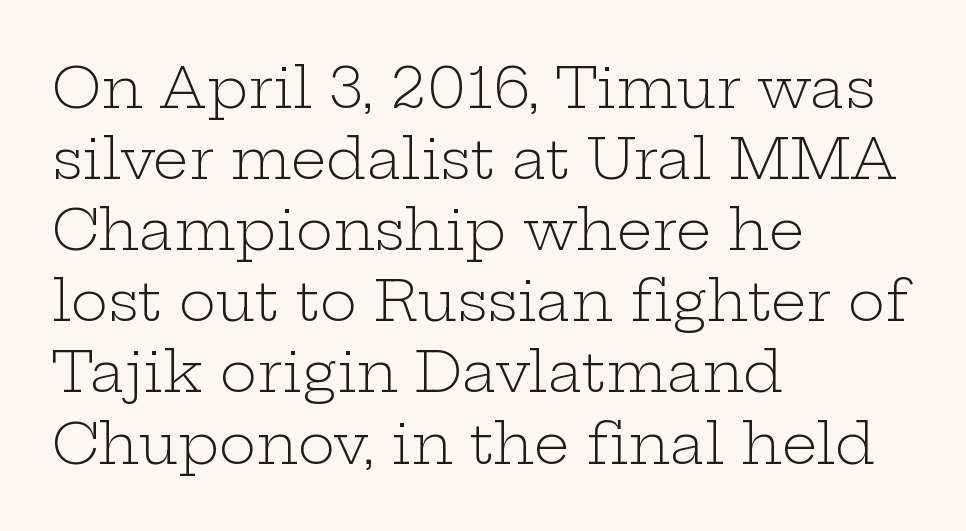
{"serif": "yes", "italic": "no", "bold": "no", "weight": "light", "width": "wide", "stroke_contrast": "low", "x_height": "medium", "monospaced": "no", "underline": "no", "align": "left", "line_spacing": "normal", "line_spacing_ratio": 1.27, "letter_spacing": "normal", "letter_spacing_em": 0.0, "glyph_px": 56}
